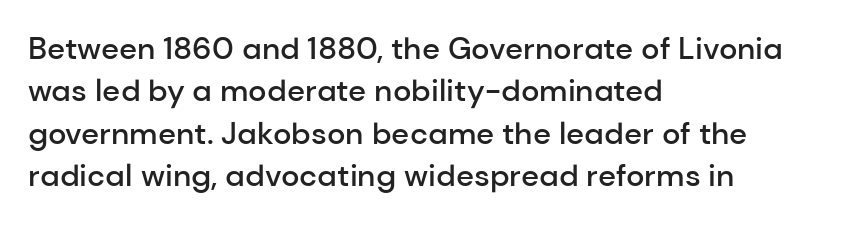
Students, this is semibold: more ink than regular, less than bold. Letterform terminals end flat and unadorned throughout the passage. Caption: standard tracking, unaltered. The face used here is proportionally spaced, like ordinary book or web type. Does the leading feel generous? No, just average. A bare baseline throughout the passage.
